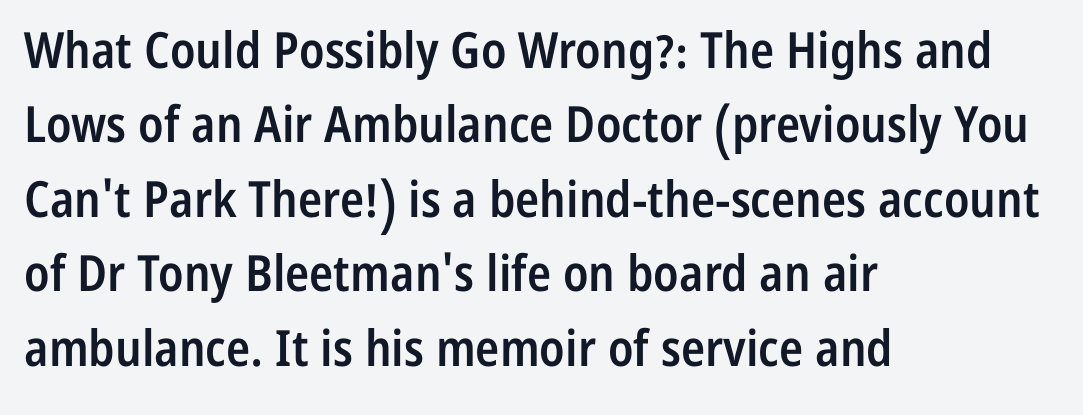
{"serif": "no", "italic": "no", "bold": "semi", "weight": "semibold", "width": "condensed", "stroke_contrast": "low", "x_height": "medium", "monospaced": "no", "underline": "no", "align": "left", "line_spacing": "normal", "line_spacing_ratio": 1.49, "letter_spacing": "normal", "letter_spacing_em": 0.0, "glyph_px": 50}
